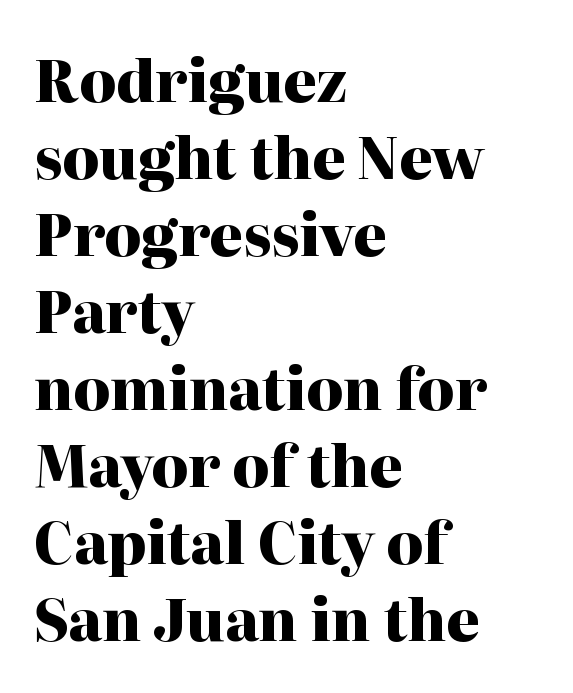
{"serif": "yes", "italic": "no", "bold": "yes", "weight": "heavy", "width": "normal", "stroke_contrast": "high", "x_height": "medium", "monospaced": "no", "underline": "no", "align": "left", "line_spacing": "normal", "line_spacing_ratio": 1.35, "letter_spacing": "normal", "letter_spacing_em": 0.0, "glyph_px": 57}
